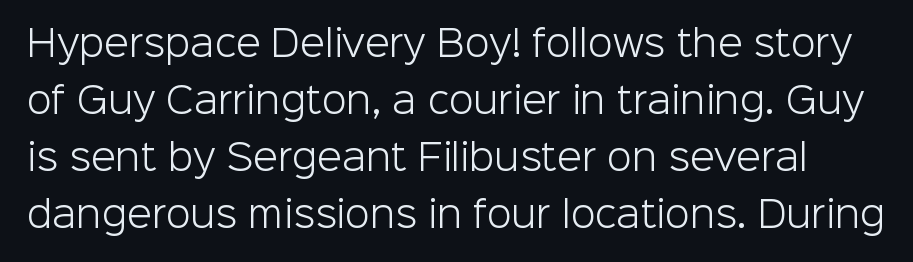
The type sits square on the baseline with zero lean. Stem width sits at or under what a default text font uses. What's the leading like? Ordinary, nothing unusual. Look at the bottom of the vertical strokes: they stop flat, with no serifs.
